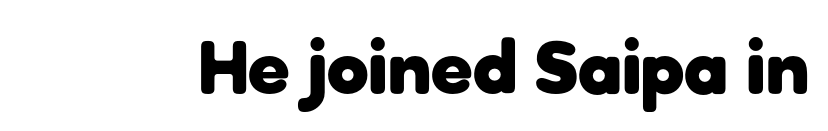
Q: Is the text bold? A: Yes.
Q: Is the text italic (slanted)? A: No, it is upright.
Q: Is the typeface a serif or a sans-serif typeface? A: Sans-serif.
Q: Is the text underlined? A: No.
Q: Is the spacing between letters normal or unusually wide? A: Normal.
Q: Width (condensed, normal, or wide)? A: Normal.
Q: Stroke contrast? A: Low.
Q: x-height? A: Medium.
Q: Monospaced? A: No.
